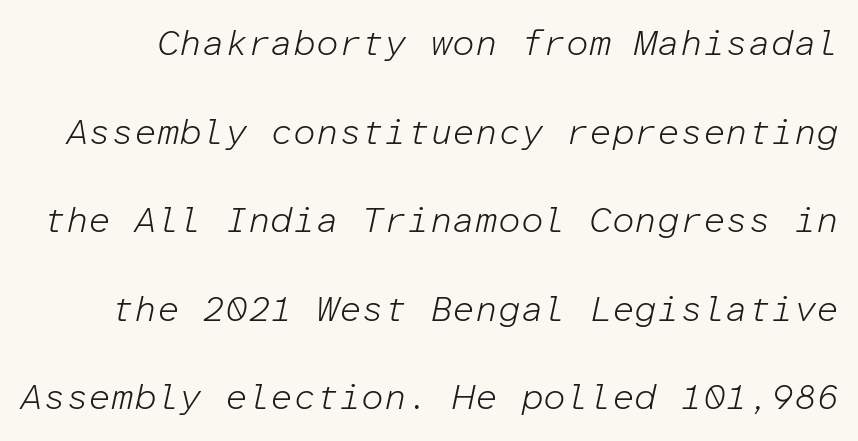
{"italic": "yes", "lean": "right", "slant_degrees": 12, "bold": "no", "weight": "light", "width": "normal", "stroke_contrast": "low", "x_height": "medium", "monospaced": "yes", "underline": "no", "line_spacing": "loose", "line_spacing_ratio": 2.46, "letter_spacing": "normal", "letter_spacing_em": 0.0, "glyph_px": 36}
